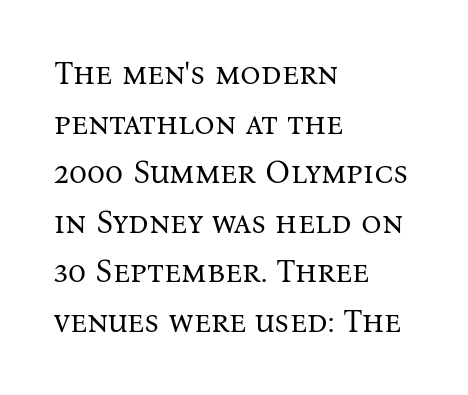
The image shows 32 px regular-weight serif type, upright; set left-aligned, normal line spacing (1.55x), normal letter spacing, not underlined; medium stroke contrast and a medium x-height.
